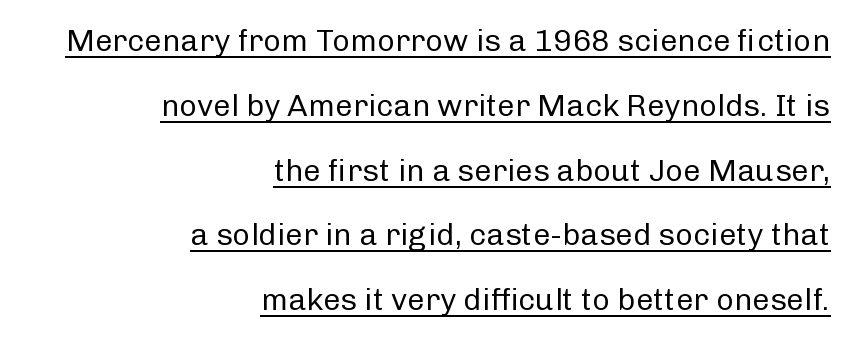
The image shows 31 px regular-weight sans-serif type, upright; set right-aligned, loose line spacing (2.09x), normal letter spacing, underlined; low stroke contrast and a medium x-height.
